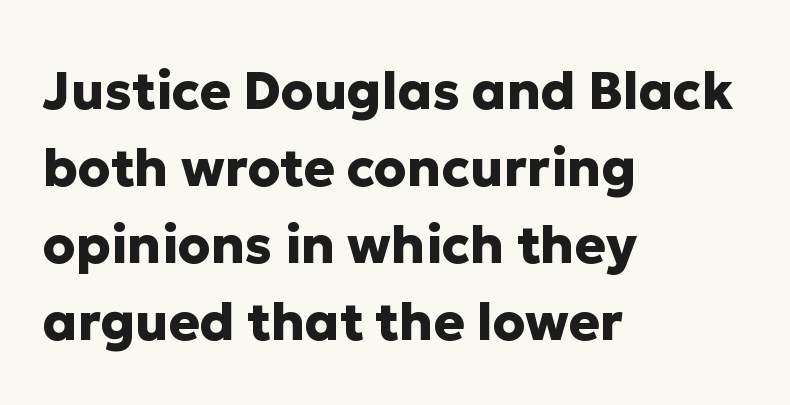
{"serif": "no", "italic": "no", "bold": "yes", "weight": "heavy", "width": "normal", "stroke_contrast": "low", "x_height": "medium", "monospaced": "no", "underline": "no", "align": "left", "line_spacing": "normal", "line_spacing_ratio": 1.48, "letter_spacing": "normal", "letter_spacing_em": 0.0, "glyph_px": 52}
